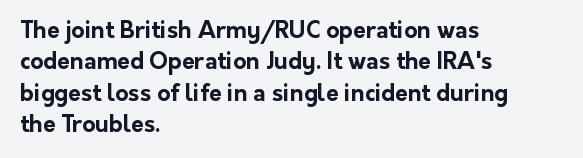
If you drew a line through each stem, it would be perfectly vertical. The face used here has the dense, thick strokes of a bold. All the whitespace from short lines collects on the right. Observe the ordinary spacing: letters are neighbours, not strangers. Rule under the text: the space is simply empty.
